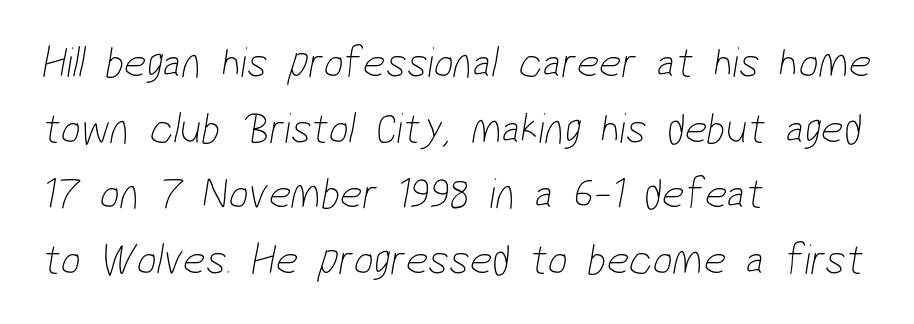
The image shows 44 px thin, condensed sans-serif type; set left-aligned, normal line spacing (1.49x), normal letter spacing, not underlined; low stroke contrast and a medium x-height.
